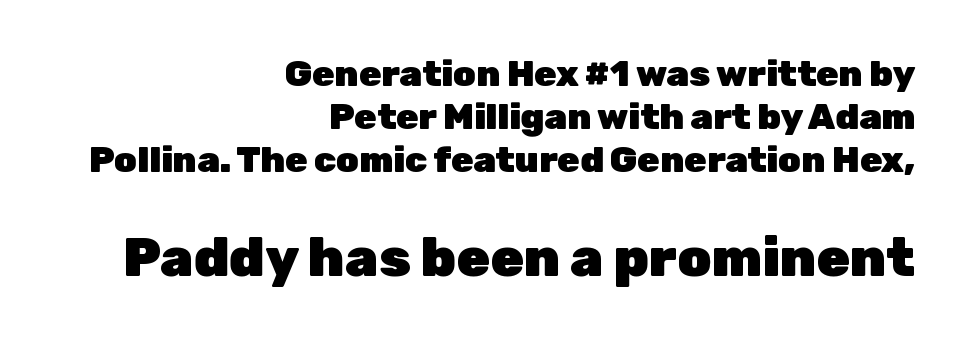
The image shows 54 px heavy sans-serif type, upright; set right-aligned, line spacing 1.2x, normal letter spacing, not underlined; the second (bottom) block is 1.5x larger; low stroke contrast and a medium x-height.
